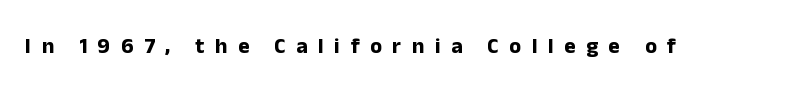
Q: Is the text bold? A: Yes.
Q: Is the text italic (slanted)? A: No, it is upright.
Q: Is the text underlined? A: No.
Q: Is the spacing between letters normal or unusually wide? A: Unusually wide.
